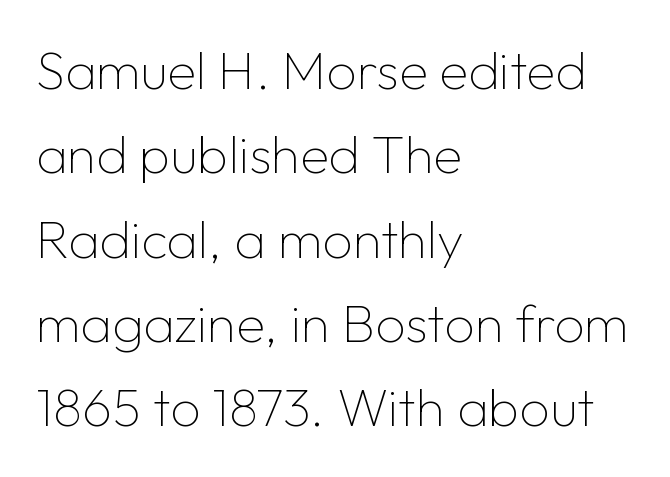
Q: Is the text bold? A: No.
Q: Is the text italic (slanted)? A: No, it is upright.
Q: Is the typeface a serif or a sans-serif typeface? A: Sans-serif.
Q: Is the text underlined? A: No.
Q: How is the paragraph aligned? A: Left-aligned.
Q: Is the spacing between letters normal or unusually wide? A: Normal.
Q: Is the spacing between lines tight, normal or loose? A: Normal.
Q: Width (condensed, normal, or wide)? A: Normal.
Q: Stroke contrast? A: Low.
Q: x-height? A: Medium.
Q: Monospaced? A: No.
